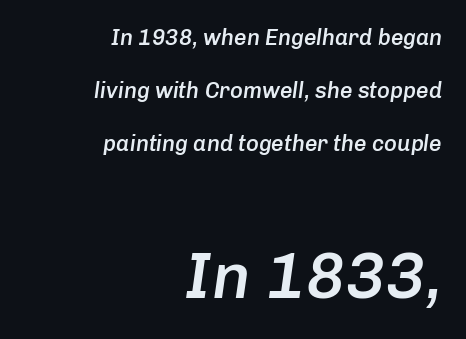
The image shows 65 px semibold type, italic (leaning right); set right-aligned, loose line spacing (2.42x), normal letter spacing, not underlined; the second (bottom) block is 2.95x larger; low stroke contrast and a medium x-height.
